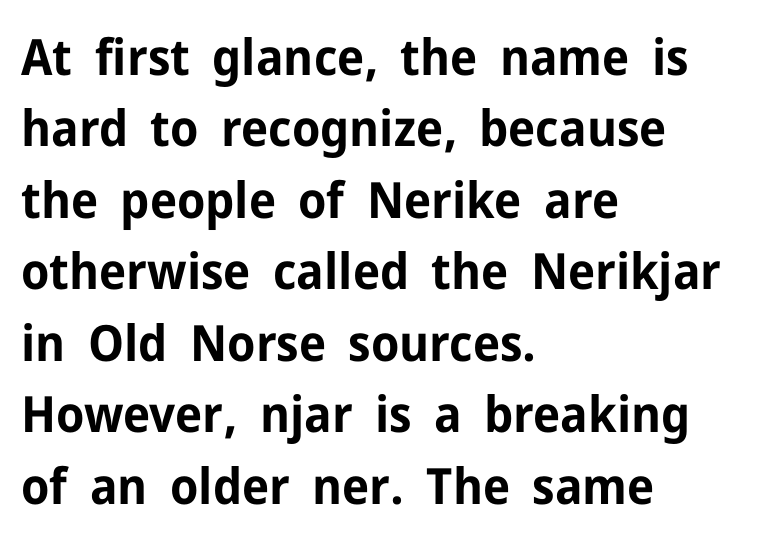
Q: Is the text bold? A: Yes.
Q: Is the text italic (slanted)? A: No, it is upright.
Q: Is the typeface a serif or a sans-serif typeface? A: Sans-serif.
Q: Is the text underlined? A: No.
Q: How is the paragraph aligned? A: Left-aligned.
Q: Is the spacing between letters normal or unusually wide? A: Normal.
Q: Is the spacing between lines tight, normal or loose? A: Normal.
Q: Width (condensed, normal, or wide)? A: Normal.
Q: Stroke contrast? A: Low.
Q: x-height? A: Medium.
Q: Monospaced? A: No.
